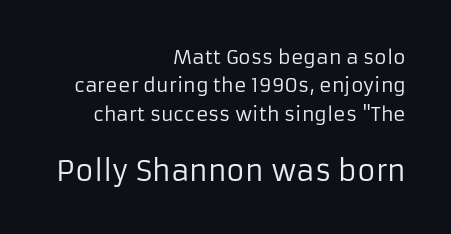
Q: Is the text bold? A: No.
Q: Is the text italic (slanted)? A: No, it is upright.
Q: Is the typeface a serif or a sans-serif typeface? A: Sans-serif.
Q: Is the text underlined? A: No.
Q: How is the paragraph aligned? A: Right-aligned.
Q: Is the spacing between letters normal or unusually wide? A: Normal.
Q: Is the spacing between lines tight, normal or loose? A: Normal.
Q: Which block of text is set in a larger size, the first (top) or the second (bottom)? A: The second (bottom) one.
Q: Width (condensed, normal, or wide)? A: Normal.
Q: Stroke contrast? A: Low.
Q: x-height? A: Medium.
Q: Monospaced? A: No.
